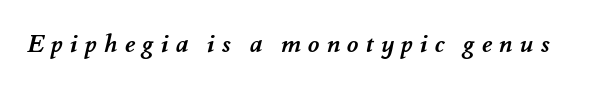
The image shows 25 px bold type; set unusually wide letter spacing (+0.28 em), not underlined.
